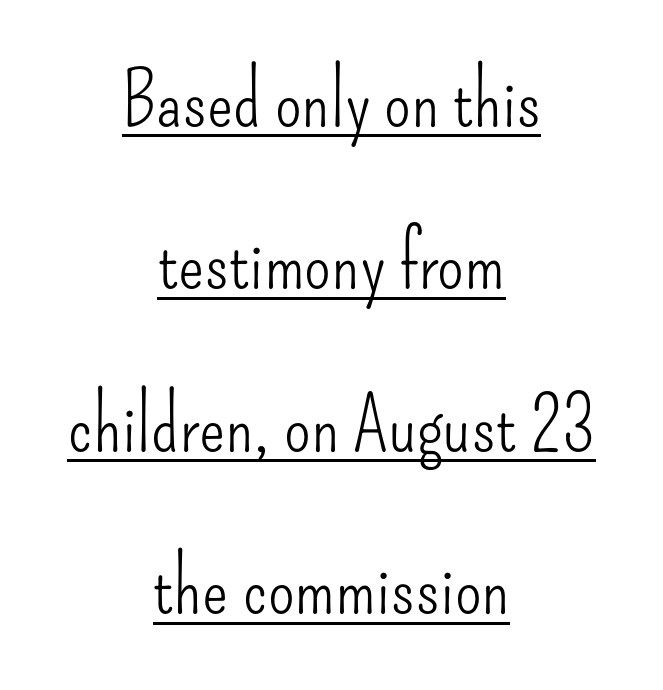
{"serif": "no", "italic": "no", "bold": "no", "weight": "light", "width": "condensed", "stroke_contrast": "low", "x_height": "small", "monospaced": "no", "underline": "yes", "align": "center", "line_spacing": "loose", "line_spacing_ratio": 2.11, "letter_spacing": "normal", "letter_spacing_em": 0.0, "glyph_px": 77}
